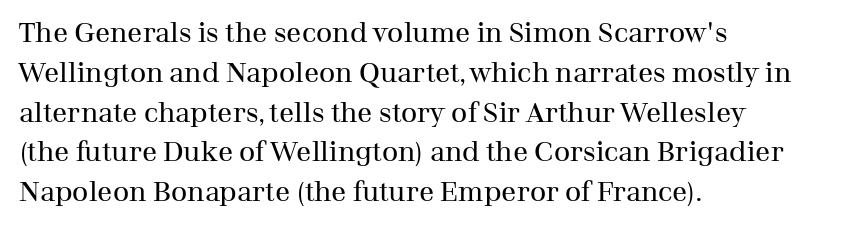
Q: Is the text bold? A: No.
Q: Is the text italic (slanted)? A: No, it is upright.
Q: Is the typeface a serif or a sans-serif typeface? A: Serif.
Q: Is the text underlined? A: No.
Q: How is the paragraph aligned? A: Left-aligned.
Q: Is the spacing between letters normal or unusually wide? A: Normal.
Q: Is the spacing between lines tight, normal or loose? A: Normal.
Q: Width (condensed, normal, or wide)? A: Normal.
Q: Stroke contrast? A: Medium.
Q: x-height? A: Medium.
Q: Monospaced? A: No.
